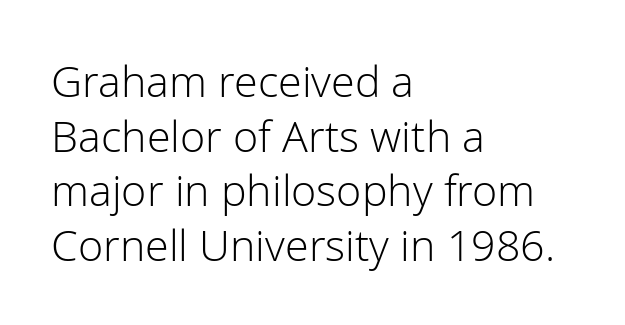
The image shows 43 px light sans-serif type, upright; set left-aligned, normal line spacing (1.27x), normal letter spacing, not underlined; low stroke contrast and a medium x-height.
